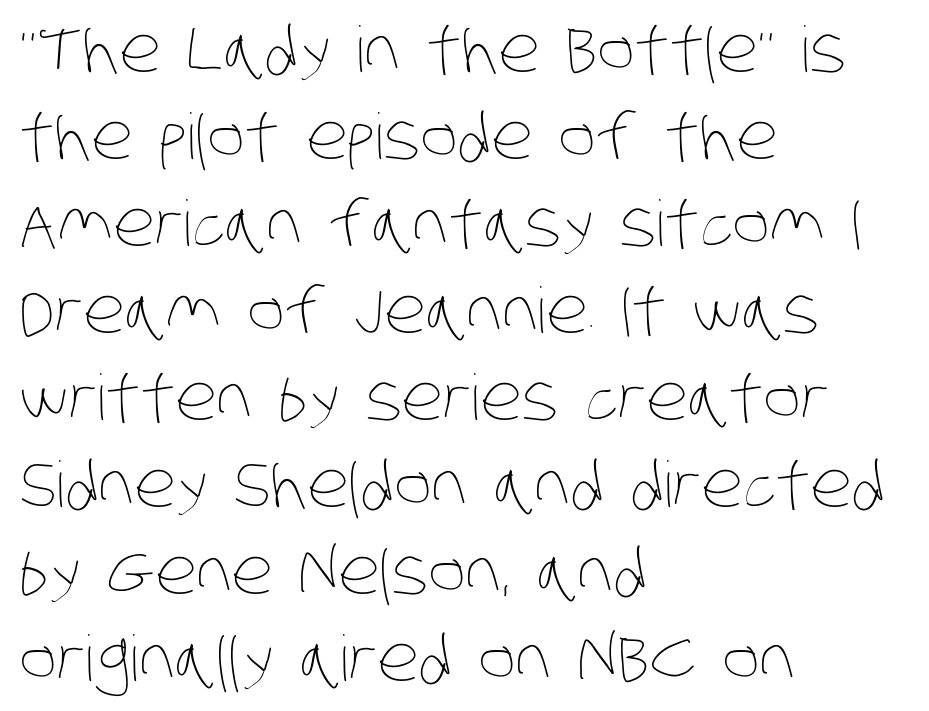
{"bold": "no", "weight": "thin", "width": "condensed", "stroke_contrast": "low", "x_height": "large", "monospaced": "no", "underline": "no", "align": "left", "line_spacing": "normal", "line_spacing_ratio": 1.38, "letter_spacing": "normal", "letter_spacing_em": 0.0, "glyph_px": 63}
